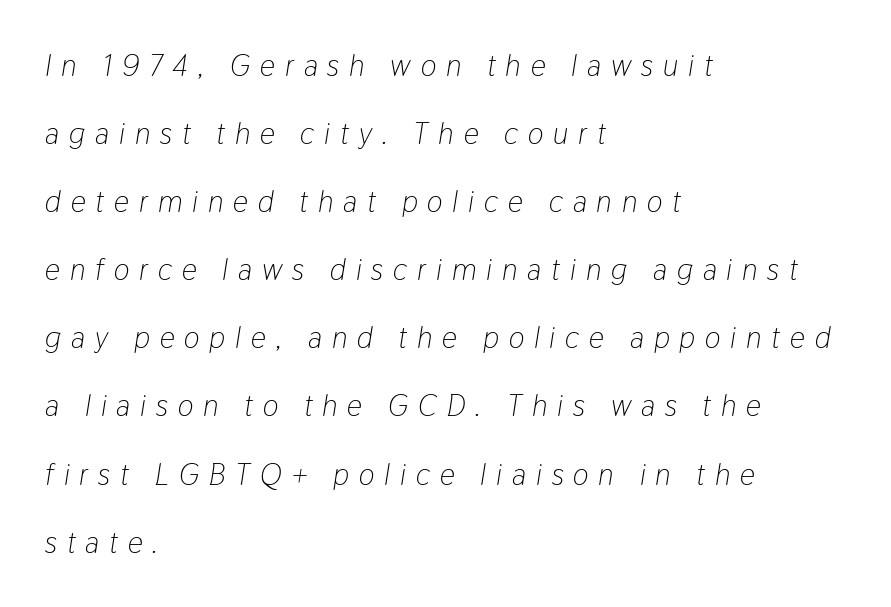
Quick note: interline space is abundant. Summary of weight: not heavy and not bold. Is this a fixed-width face? No — the glyphs have proportional, varying widths. When letters slant like this, we call the style italic.
